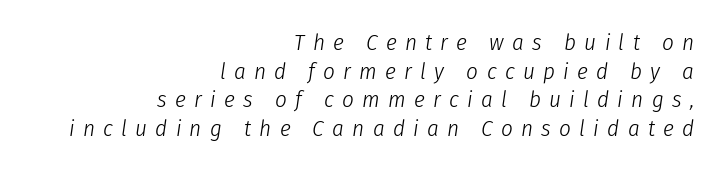
{"italic": "yes", "lean": "right", "slant_degrees": 8, "bold": "no", "underline": "no", "align": "right", "line_spacing_ratio": 1.24, "letter_spacing": "wide", "letter_spacing_em": 0.36, "glyph_px": 23}
